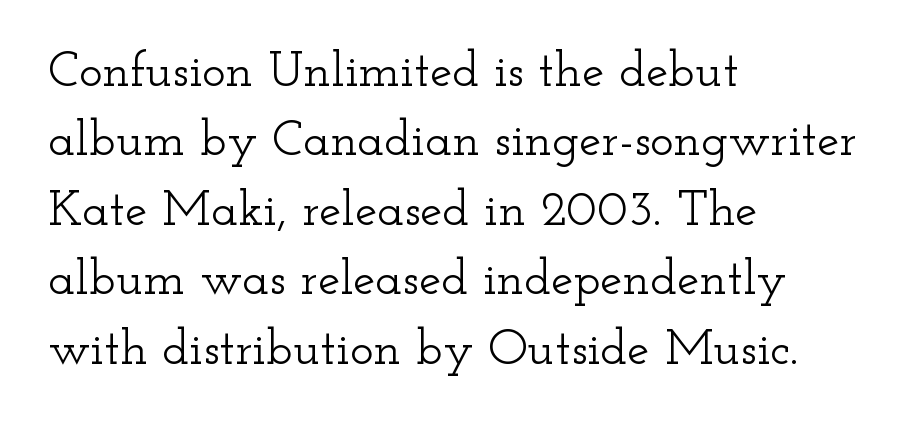
Only glyphs here, with clear space below each row. Does the copy run flush right? No — it runs flush left. Stroke terminals: seriffed. The vertical gap from one line to the next is medium. Unlike italic type, these characters show no tilt at all. Inter-character spacing is left at the font's built-in metrics.
